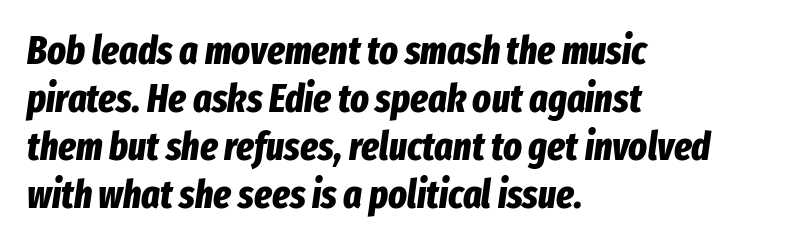
The image shows 39 px bold, condensed type, italic (leaning right); set left-aligned, line spacing 1.23x, normal letter spacing, not underlined; low stroke contrast and a medium x-height.
